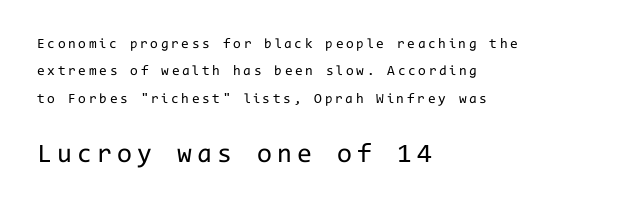
These lines were composed using upright roman letters. A classic flush-left, rag-right setting is used for this passage. The vertical gap from one line to the next is large. The letters in the lower block stand taller than those in the block above.
